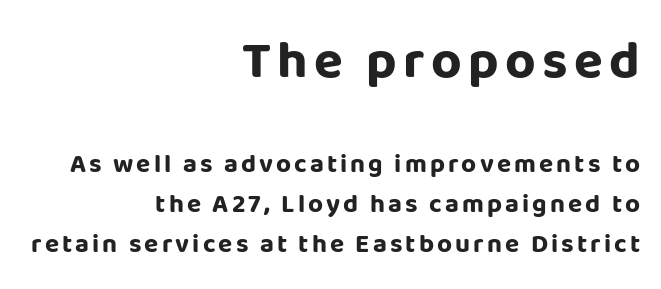
The image shows 53 px bold sans-serif type, upright; set right-aligned, normal line spacing (1.53x), not underlined; the first (top) block is 2.04x larger; low stroke contrast and a large x-height.
